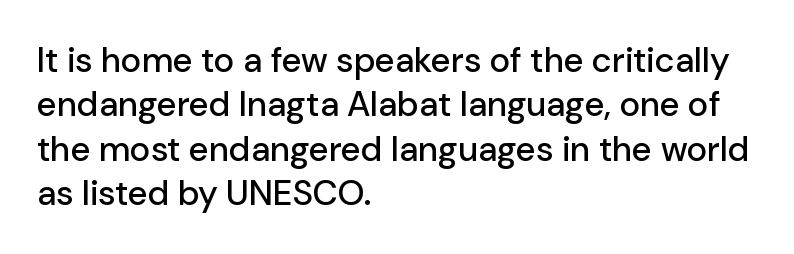
Q: Is the text italic (slanted)? A: No, it is upright.
Q: Is the typeface a serif or a sans-serif typeface? A: Sans-serif.
Q: Is the text underlined? A: No.
Q: How is the paragraph aligned? A: Left-aligned.
Q: Is the spacing between letters normal or unusually wide? A: Normal.
Q: Is the spacing between lines tight, normal or loose? A: Normal.
Q: Width (condensed, normal, or wide)? A: Normal.
Q: Stroke contrast? A: Low.
Q: x-height? A: Medium.
Q: Monospaced? A: No.
